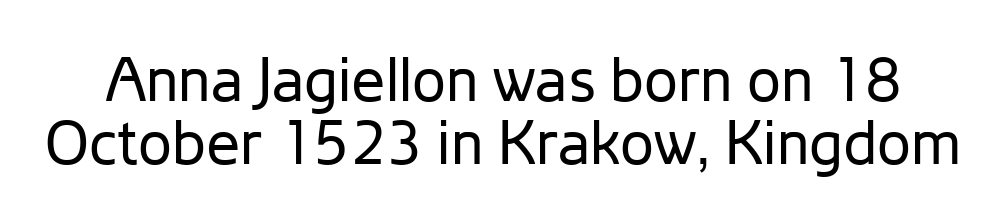
The image shows 61 px regular-weight sans-serif type, upright; set tight line spacing (1.03x), normal letter spacing, not underlined; low stroke contrast and a medium x-height.
